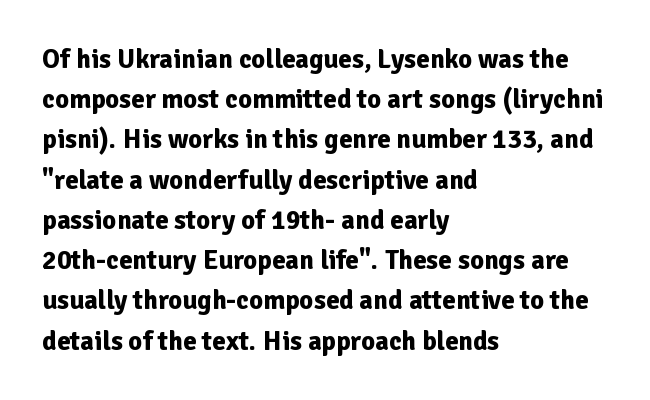
The rag falls on the right side of this text block. The axis of the letterforms is exactly vertical. Descender tails drop into unmarked territory. Inter-character spacing is left at the font's built-in metrics. Heavy, bold letterforms.
